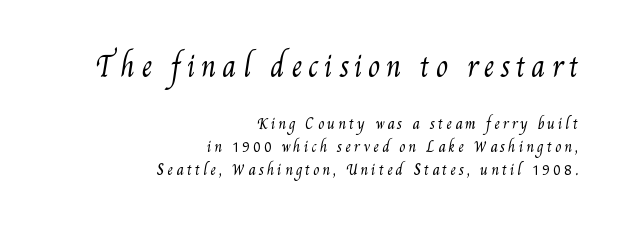
Substantial extra tracking has been applied to these lines. Any mark beneath the type? The region is blank. Casual observation: everything's shoved over to the right. Interline gaps are of average width in this sample. Top chunk: large. Bottom chunk: small. Nothing heavy about these letters — not bold at all.
